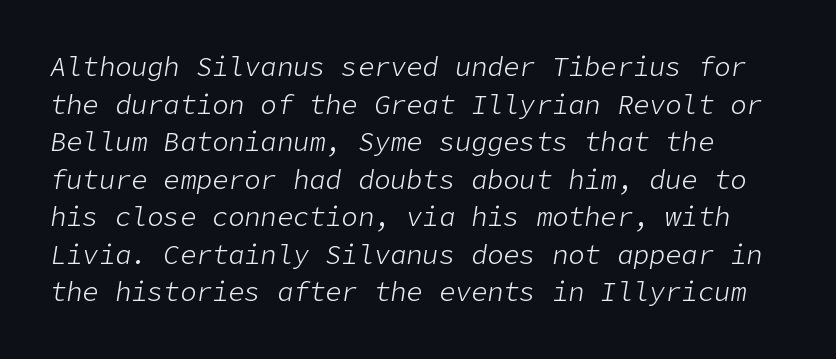
Q: Is the text bold? A: No.
Q: Is the text italic (slanted)? A: Yes, it leans right by about 9 degrees.
Q: Is the text underlined? A: No.
Q: How is the paragraph aligned? A: Left-aligned.
Q: Is the spacing between letters normal or unusually wide? A: Normal.
Q: Is the spacing between lines tight, normal or loose? A: Normal.
